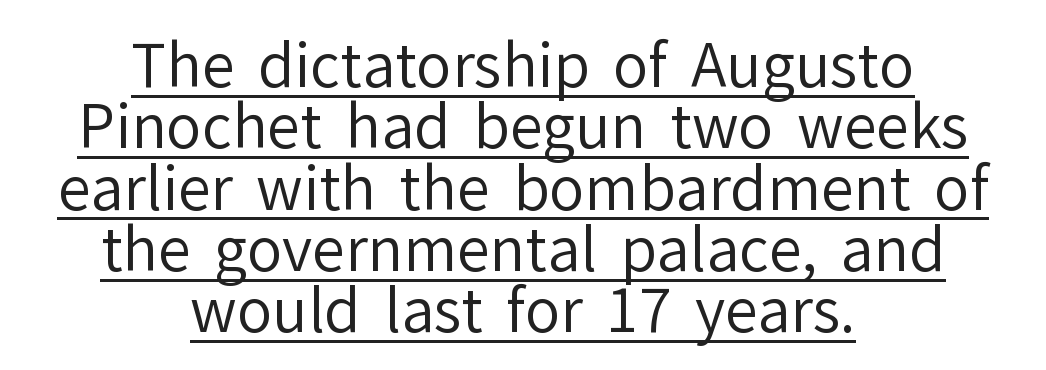
{"serif": "no", "italic": "no", "bold": "no", "weight": "regular", "width": "normal", "stroke_contrast": "low", "x_height": "medium", "monospaced": "no", "underline": "yes", "align": "center", "line_spacing": "tight", "line_spacing_ratio": 1.04, "letter_spacing": "normal", "letter_spacing_em": 0.0, "glyph_px": 59}
